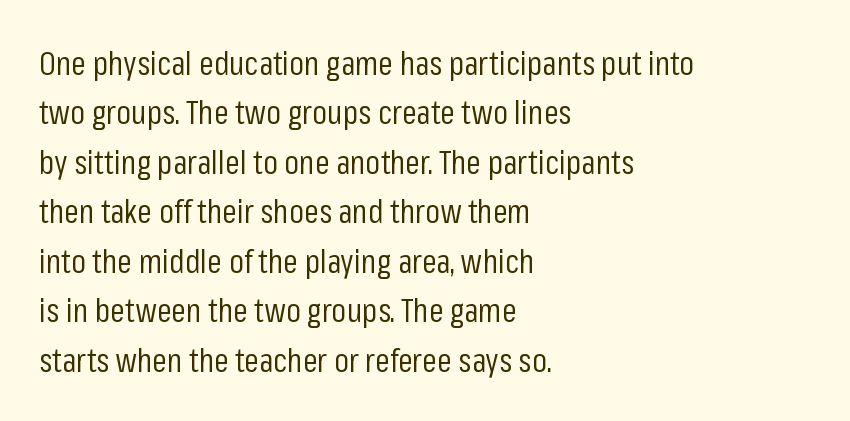
Q: Is the text bold? A: No.
Q: Is the text italic (slanted)? A: No, it is upright.
Q: Is the typeface a serif or a sans-serif typeface? A: Sans-serif.
Q: Is the text underlined? A: No.
Q: How is the paragraph aligned? A: Left-aligned.
Q: Is the spacing between letters normal or unusually wide? A: Normal.
Q: Is the spacing between lines tight, normal or loose? A: Normal.
Q: Width (condensed, normal, or wide)? A: Condensed.
Q: Stroke contrast? A: Low.
Q: x-height? A: Medium.
Q: Monospaced? A: No.
